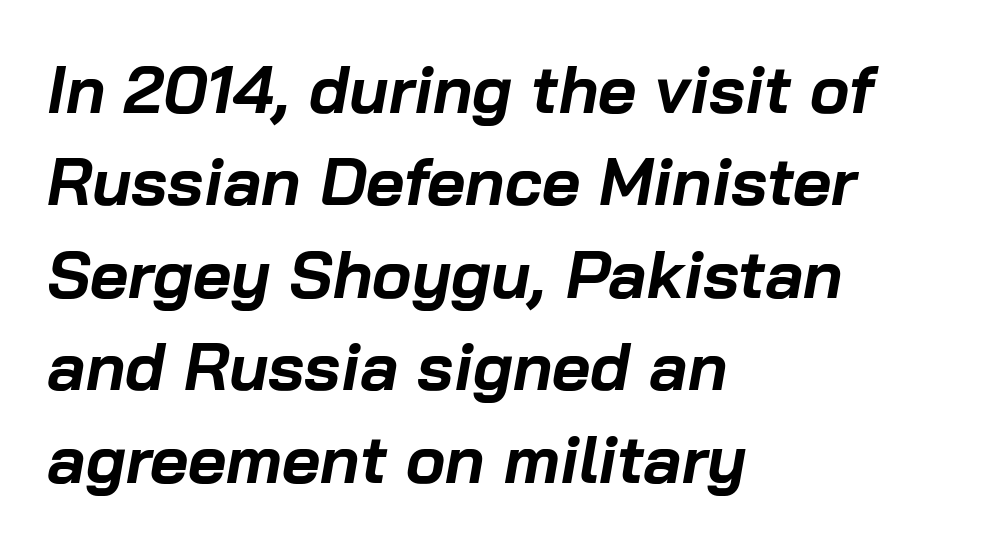
{"italic": "yes", "lean": "right", "slant_degrees": 10, "bold": "yes", "weight": "bold", "width": "normal", "stroke_contrast": "low", "x_height": "medium", "monospaced": "no", "underline": "no", "align": "left", "line_spacing": "normal", "line_spacing_ratio": 1.4, "letter_spacing": "normal", "letter_spacing_em": 0.0, "glyph_px": 66}
